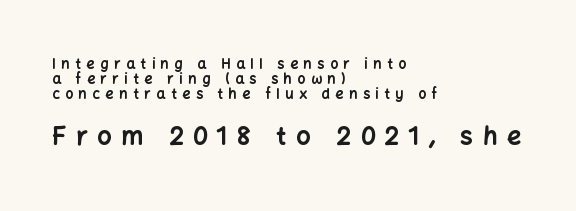
The image shows 25 px bold type, upright; set left-aligned, tight line spacing (1.06x), unusually wide letter spacing (+0.4 em), not underlined; the second (bottom) block is 1.79x larger.
